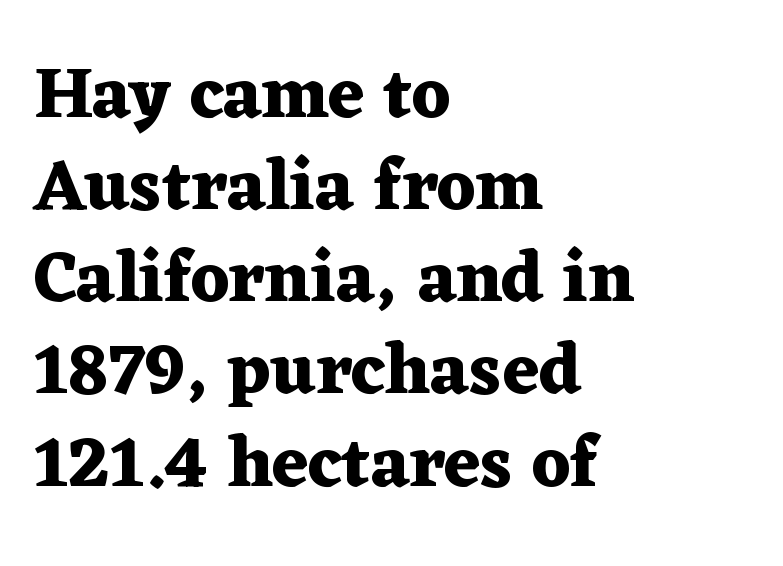
{"serif": "yes", "italic": "no", "bold": "yes", "weight": "heavy", "width": "wide", "stroke_contrast": "medium", "x_height": "medium", "monospaced": "no", "underline": "no", "align": "left", "line_spacing": "normal", "line_spacing_ratio": 1.28, "letter_spacing": "normal", "letter_spacing_em": 0.0, "glyph_px": 72}
